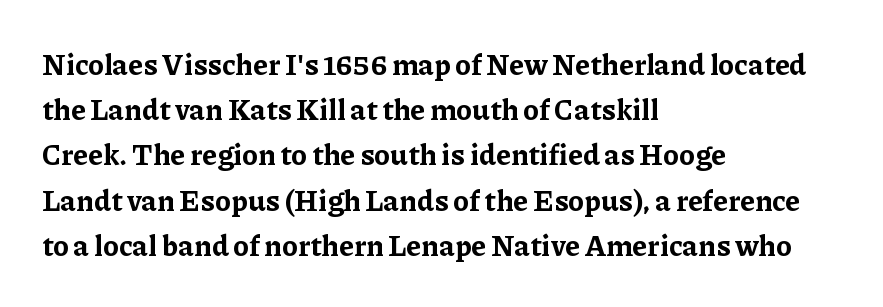
Q: Is the text bold? A: Yes.
Q: Is the text italic (slanted)? A: No, it is upright.
Q: Is the typeface a serif or a sans-serif typeface? A: Serif.
Q: Is the text underlined? A: No.
Q: How is the paragraph aligned? A: Left-aligned.
Q: Is the spacing between letters normal or unusually wide? A: Normal.
Q: Is the spacing between lines tight, normal or loose? A: Normal.
Q: Width (condensed, normal, or wide)? A: Normal.
Q: Stroke contrast? A: Low.
Q: x-height? A: Medium.
Q: Monospaced? A: No.
